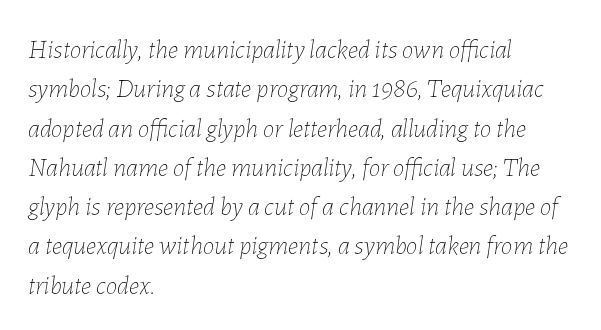
The image shows 26 px text type, italic (leaning right); set left-aligned, normal line spacing (1.51x), normal letter spacing, not underlined.
